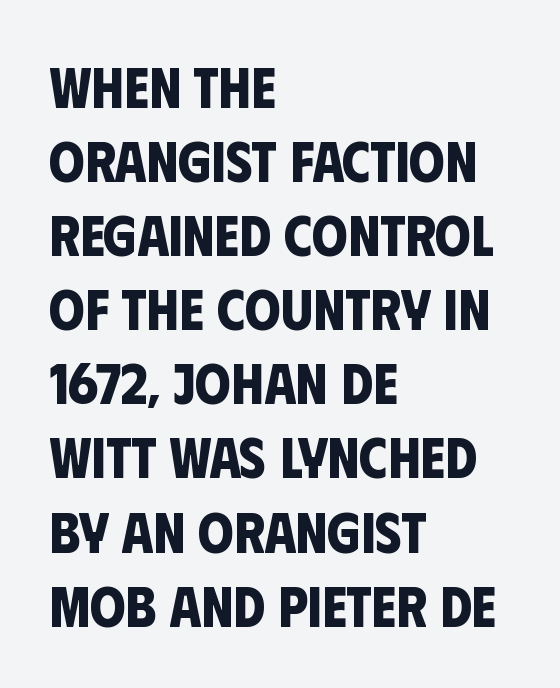
Q: Is the text bold? A: Yes.
Q: Is the typeface a serif or a sans-serif typeface? A: Sans-serif.
Q: Is the text underlined? A: No.
Q: How is the paragraph aligned? A: Left-aligned.
Q: Is the spacing between letters normal or unusually wide? A: Normal.
Q: Is the spacing between lines tight, normal or loose? A: Normal.
Q: Width (condensed, normal, or wide)? A: Condensed.
Q: Stroke contrast? A: Low.
Q: x-height? A: Large.
Q: Monospaced? A: No.
